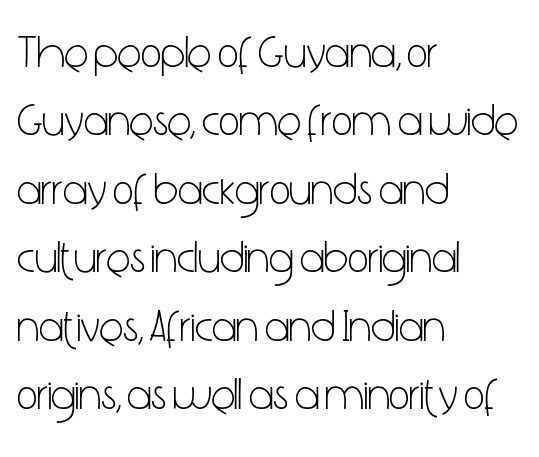
Q: Is the text bold? A: No.
Q: Is the text italic (slanted)? A: No, it is upright.
Q: Is the typeface a serif or a sans-serif typeface? A: Sans-serif.
Q: Is the text underlined? A: No.
Q: How is the paragraph aligned? A: Left-aligned.
Q: Is the spacing between letters normal or unusually wide? A: Normal.
Q: Is the spacing between lines tight, normal or loose? A: Normal.
Q: Width (condensed, normal, or wide)? A: Condensed.
Q: Stroke contrast? A: Low.
Q: x-height? A: Medium.
Q: Monospaced? A: No.
